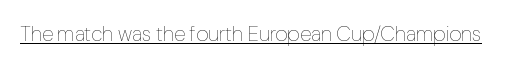
The image shows 21 px text type, upright; set normal letter spacing, underlined.
